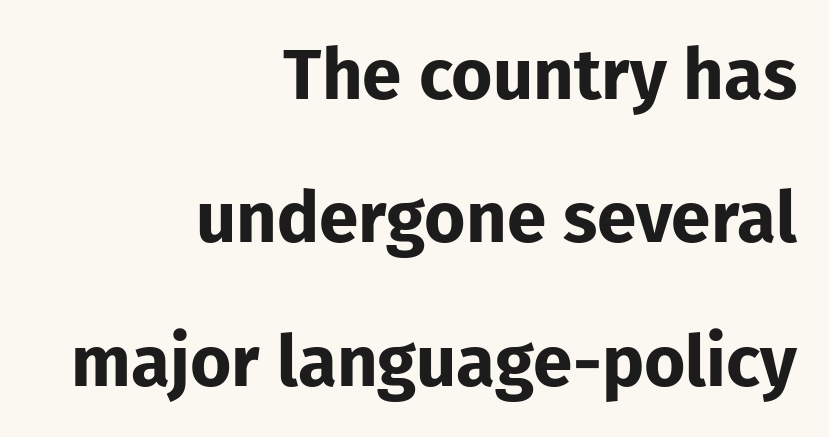
The image shows 71 px bold sans-serif type, upright; set right-aligned, loose line spacing (2.02x), normal letter spacing, not underlined; low stroke contrast and a medium x-height.
